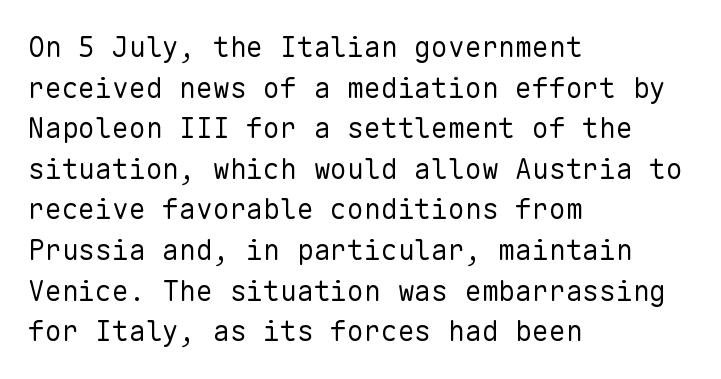
{"serif": "no", "italic": "no", "bold": "no", "weight": "regular", "width": "normal", "stroke_contrast": "low", "x_height": "medium", "monospaced": "yes", "underline": "no", "align": "left", "line_spacing": "normal", "line_spacing_ratio": 1.45, "letter_spacing": "normal", "letter_spacing_em": 0.0, "glyph_px": 28}
